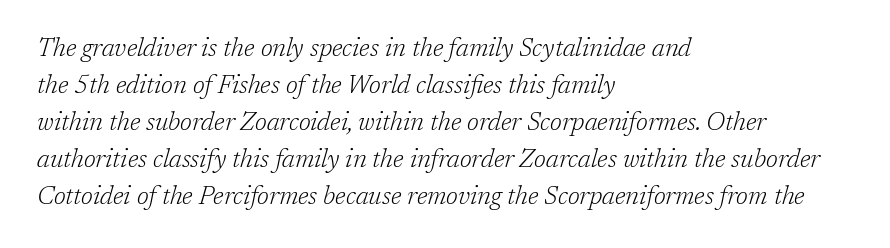
Q: Is the text bold? A: No.
Q: Is the text italic (slanted)? A: Yes, it leans right by about 17 degrees.
Q: Is the text underlined? A: No.
Q: How is the paragraph aligned? A: Left-aligned.
Q: Is the spacing between letters normal or unusually wide? A: Normal.
Q: Is the spacing between lines tight, normal or loose? A: Normal.
